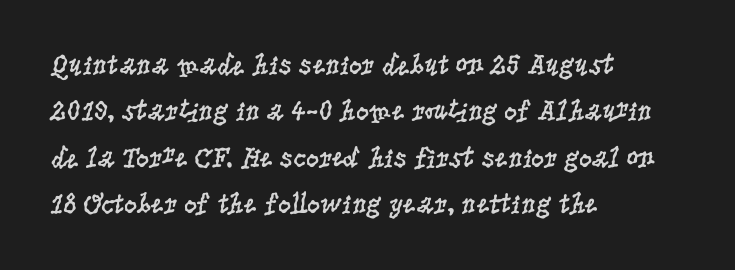
Q: Is the text bold? A: No.
Q: Is the typeface a serif or a sans-serif typeface? A: Serif.
Q: Is the text underlined? A: No.
Q: How is the paragraph aligned? A: Left-aligned.
Q: Is the spacing between letters normal or unusually wide? A: Normal.
Q: Is the spacing between lines tight, normal or loose? A: Normal.
Q: Width (condensed, normal, or wide)? A: Condensed.
Q: Stroke contrast? A: Low.
Q: x-height? A: Large.
Q: Monospaced? A: No.
